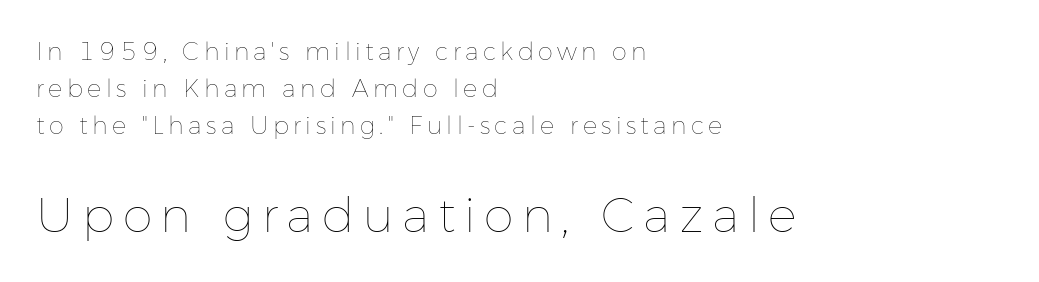
{"italic": "no", "bold": "no", "weight": "thin", "width": "normal", "stroke_contrast": "low", "x_height": "medium", "monospaced": "no", "underline": "no", "align": "left", "line_spacing": "normal", "line_spacing_ratio": 1.54, "larger_block": "second", "size_ratio": 2.0, "glyph_px": 48}
